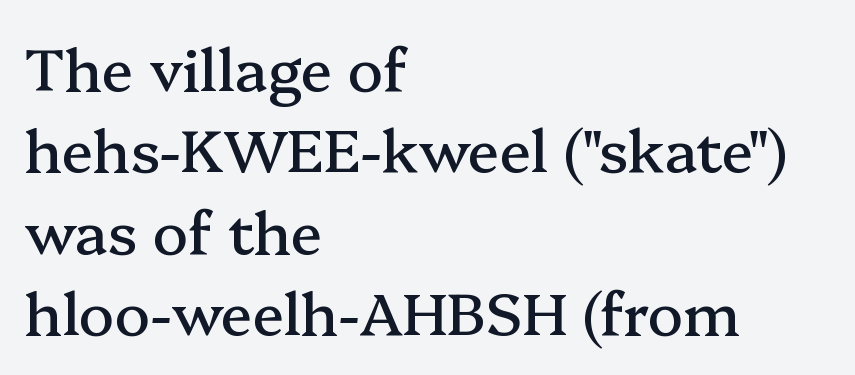
Q: Is the text italic (slanted)? A: No, it is upright.
Q: Is the typeface a serif or a sans-serif typeface? A: Serif.
Q: Is the text underlined? A: No.
Q: How is the paragraph aligned? A: Left-aligned.
Q: Is the spacing between letters normal or unusually wide? A: Normal.
Q: Is the spacing between lines tight, normal or loose? A: Normal.
Q: Width (condensed, normal, or wide)? A: Normal.
Q: Stroke contrast? A: Medium.
Q: x-height? A: Medium.
Q: Monospaced? A: No.
